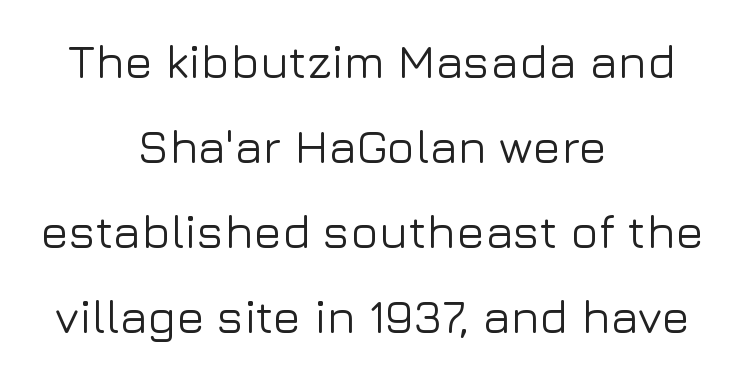
{"serif": "no", "italic": "no", "width": "normal", "stroke_contrast": "low", "x_height": "medium", "monospaced": "no", "underline": "no", "align": "center", "line_spacing_ratio": 1.81, "letter_spacing": "normal", "letter_spacing_em": 0.0, "glyph_px": 47}
